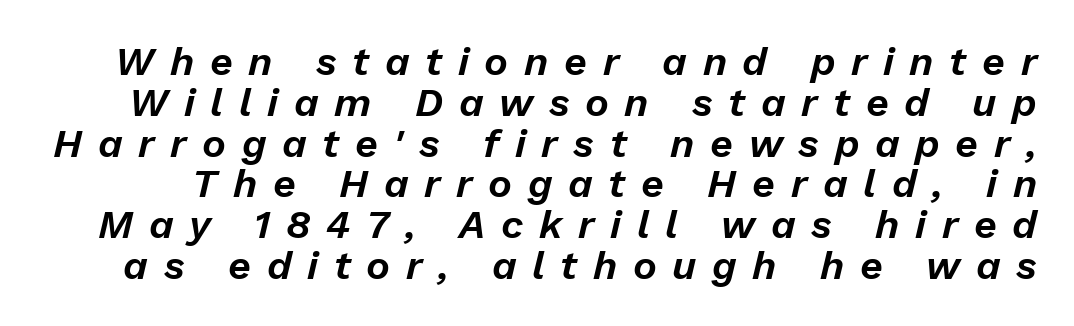
The image shows 40 px text type, italic (leaning right); set tight line spacing (1.02x), unusually wide letter spacing (+0.39 em), not underlined; low stroke contrast and a medium x-height.
